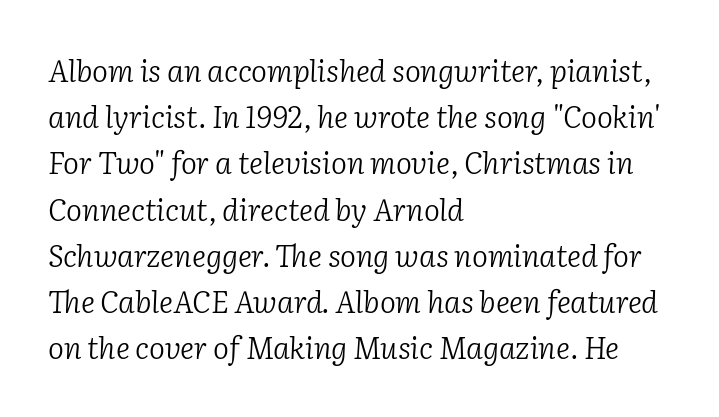
Q: Is the text bold? A: No.
Q: Is the text italic (slanted)? A: Yes, it leans right by about 2 degrees.
Q: Is the typeface a serif or a sans-serif typeface? A: Serif.
Q: Is the text underlined? A: No.
Q: How is the paragraph aligned? A: Left-aligned.
Q: Is the spacing between letters normal or unusually wide? A: Normal.
Q: Is the spacing between lines tight, normal or loose? A: Normal.
Q: Width (condensed, normal, or wide)? A: Normal.
Q: Stroke contrast? A: Low.
Q: x-height? A: Medium.
Q: Monospaced? A: No.
